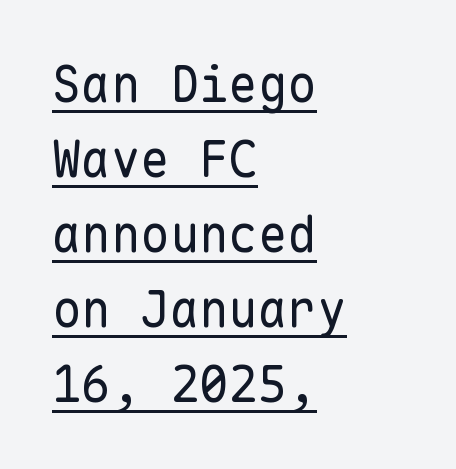
The image shows 49 px regular-weight sans-serif type, upright, monospaced; set left-aligned, normal line spacing (1.53x), normal letter spacing, underlined; low stroke contrast and a medium x-height.
